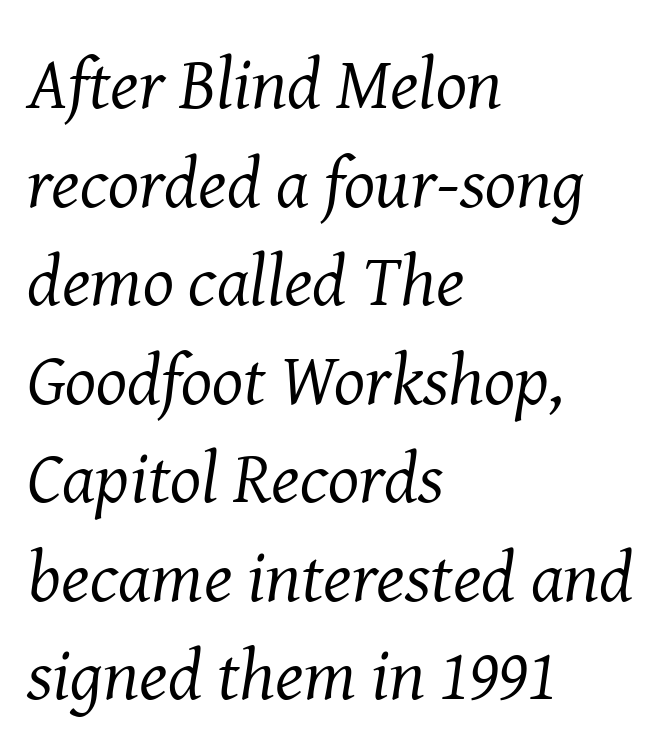
{"serif": "yes", "italic": "yes", "lean": "right", "slant_degrees": 8, "bold": "no", "weight": "regular", "width": "normal", "stroke_contrast": "medium", "x_height": "medium", "monospaced": "no", "underline": "no", "align": "left", "line_spacing": "normal", "line_spacing_ratio": 1.35, "letter_spacing": "normal", "letter_spacing_em": 0.0, "glyph_px": 73}
